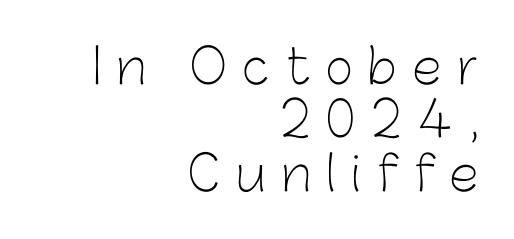
Descenders are the only things crossing below the line. Vertically, the passage feels compressed, each row crowding the next. The face used here is a sans, in the tradition of grotesques and geometrics. You could not count columns in this text — the font is proportionally spaced. No extra ink here — the face is not bold. A typesetter would mark this as roman, not italic.
